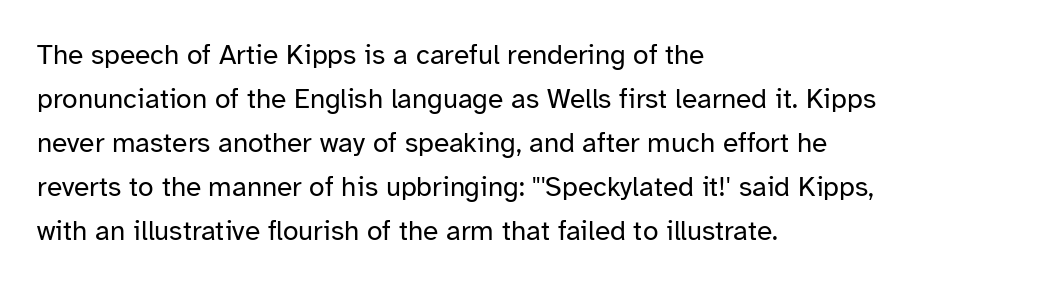
Unlike a traditional serif, this face leaves its strokes unadorned. Leftover space on each line is placed entirely after the last word. Is this a fixed-width face? No — the glyphs have proportional, varying widths. Has an underline been added? It has not. Style check: upright. Each stroke keeps to a modest, everyday thickness or less.
